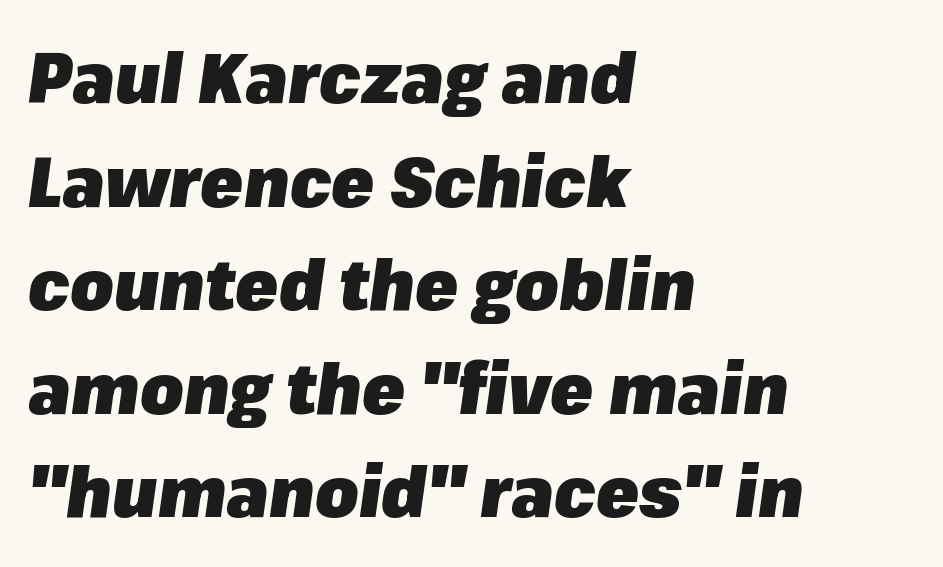
Q: Is the text bold? A: Yes.
Q: Is the text italic (slanted)? A: Yes, it leans right by about 8 degrees.
Q: Is the text underlined? A: No.
Q: How is the paragraph aligned? A: Left-aligned.
Q: Is the spacing between letters normal or unusually wide? A: Normal.
Q: Is the spacing between lines tight, normal or loose? A: Normal.
Q: Width (condensed, normal, or wide)? A: Normal.
Q: Stroke contrast? A: Low.
Q: x-height? A: Medium.
Q: Monospaced? A: No.
